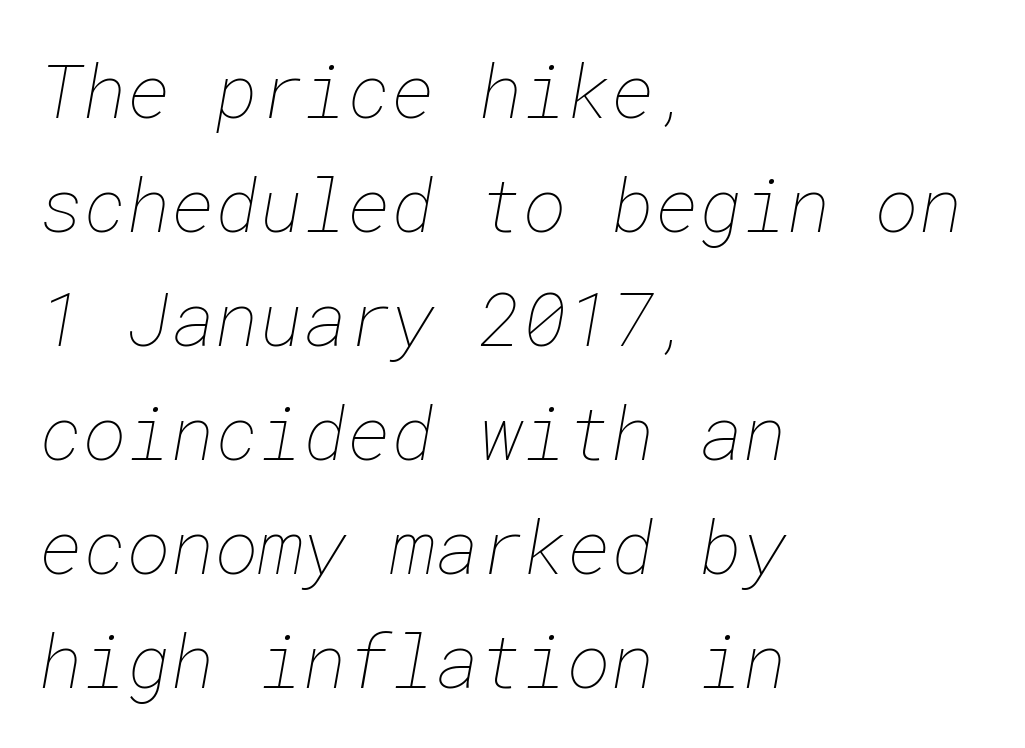
Q: Is the text bold? A: No.
Q: Is the text underlined? A: No.
Q: How is the paragraph aligned? A: Left-aligned.
Q: Is the spacing between letters normal or unusually wide? A: Normal.
Q: Is the spacing between lines tight, normal or loose? A: Normal.
Q: Width (condensed, normal, or wide)? A: Normal.
Q: Stroke contrast? A: Low.
Q: x-height? A: Medium.
